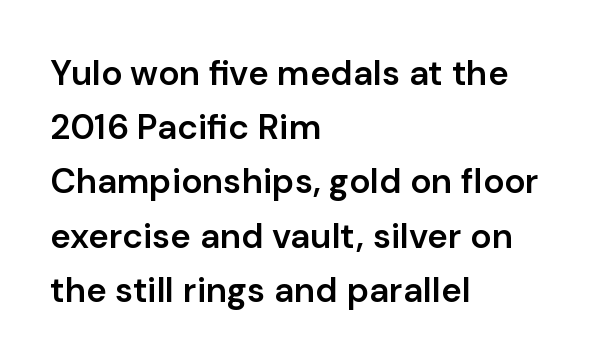
The image shows 35 px semibold sans-serif type, upright; set left-aligned, normal line spacing (1.55x), normal letter spacing, not underlined; low stroke contrast and a medium x-height.
